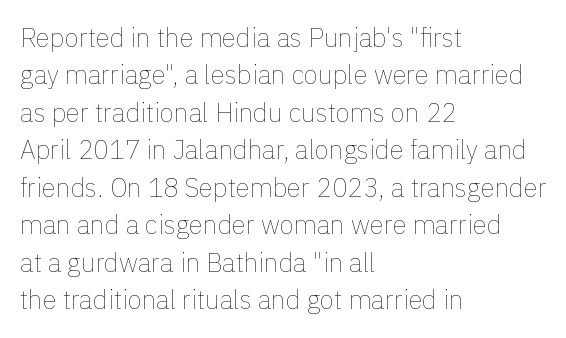
Is the letter spacing exaggerated? No — it looks like the ordinary default. This block has exactly the height ordinary leading produces. This is the regular roman posture of the typeface. Weight: not bold — regular or lighter.
